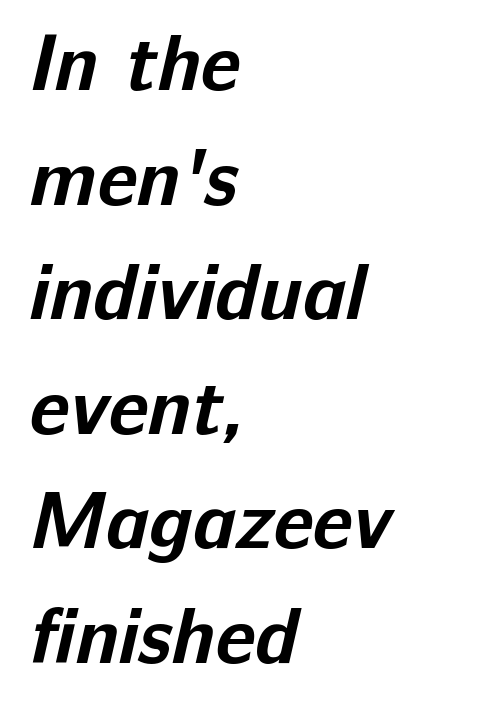
{"serif": "no", "bold": "yes", "weight": "bold", "width": "normal", "stroke_contrast": "low", "x_height": "medium", "monospaced": "no", "underline": "no", "align": "left", "line_spacing": "normal", "line_spacing_ratio": 1.45, "letter_spacing": "normal", "letter_spacing_em": 0.0, "glyph_px": 79}
